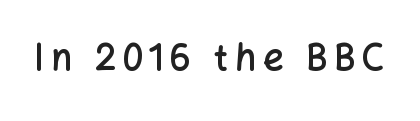
{"serif": "no", "italic": "no", "bold": "semi", "weight": "semibold", "width": "normal", "stroke_contrast": "low", "x_height": "medium", "monospaced": "no", "underline": "no", "letter_spacing": "wide", "letter_spacing_em": 0.2, "glyph_px": 36}
